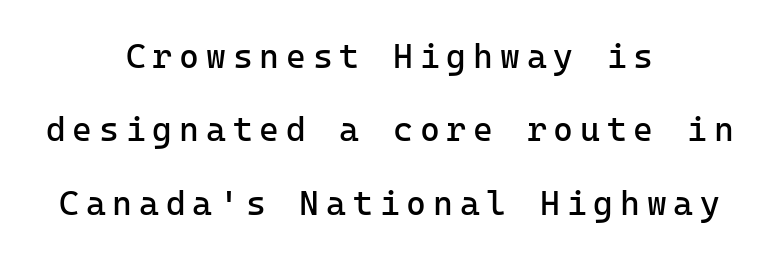
{"serif": "no", "italic": "no", "bold": "no", "weight": "regular", "width": "normal", "stroke_contrast": "low", "x_height": "medium", "underline": "no", "align": "center", "line_spacing": "loose", "line_spacing_ratio": 2.16, "letter_spacing": "wide", "letter_spacing_em": 0.2, "glyph_px": 34}
